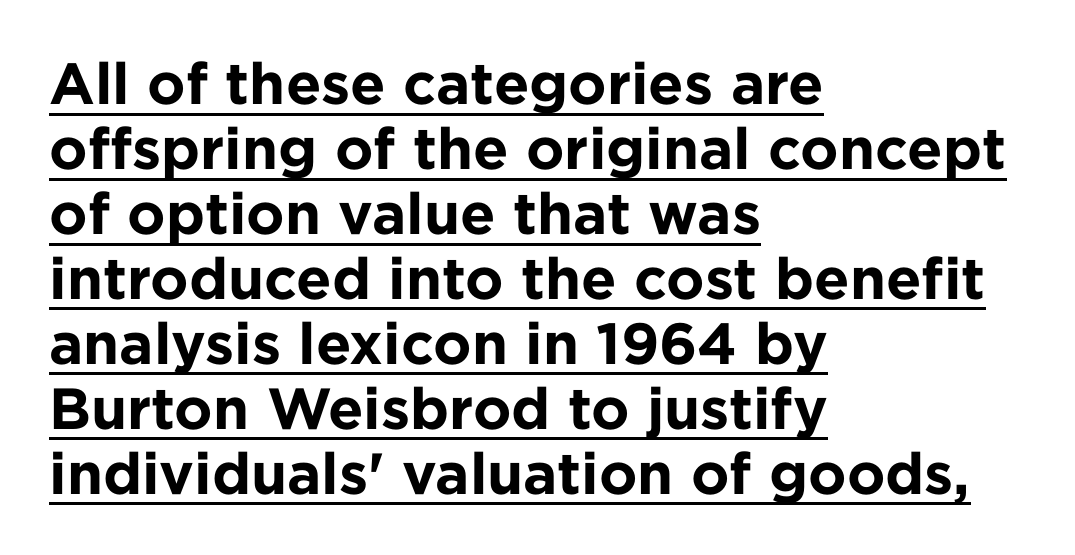
Q: Is the text bold? A: Yes.
Q: Is the text italic (slanted)? A: No, it is upright.
Q: Is the typeface a serif or a sans-serif typeface? A: Sans-serif.
Q: Is the text underlined? A: Yes.
Q: How is the paragraph aligned? A: Left-aligned.
Q: Is the spacing between letters normal or unusually wide? A: Normal.
Q: Is the spacing between lines tight, normal or loose? A: Tight.
Q: Width (condensed, normal, or wide)? A: Normal.
Q: Stroke contrast? A: Low.
Q: x-height? A: Medium.
Q: Monospaced? A: No.
